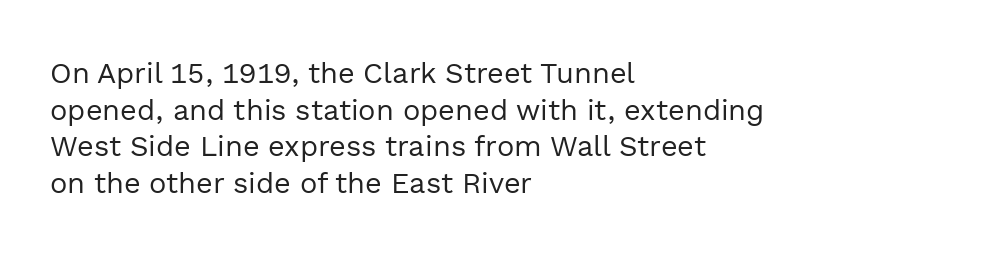
{"serif": "no", "italic": "no", "bold": "no", "weight": "regular", "width": "normal", "x_height": "medium", "monospaced": "no", "underline": "no", "align": "left", "line_spacing": "normal", "line_spacing_ratio": 1.26, "letter_spacing": "normal", "letter_spacing_em": 0.0, "glyph_px": 29}
